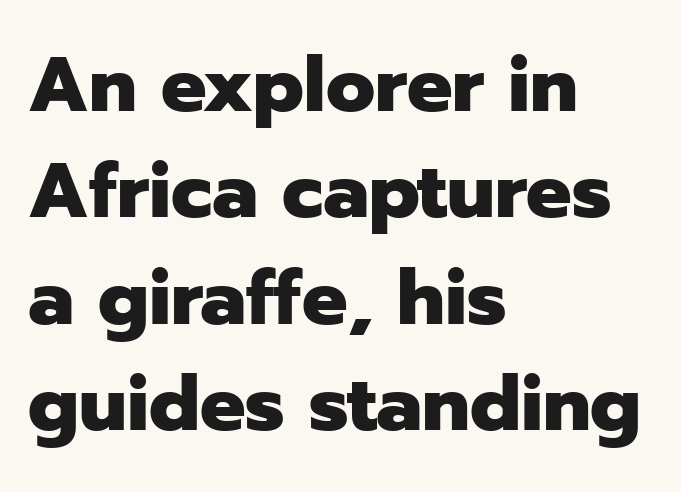
How would I describe the line gaps? Plain and ordinary. These words are printed bold, with thick strokes throughout. Bare-footed words on every line. Ascenders rise straight up at ninety degrees. Here the designer chose a conventional face with non-uniform glyph widths. Grotesque or geometric, the face here clearly has no serifs.
